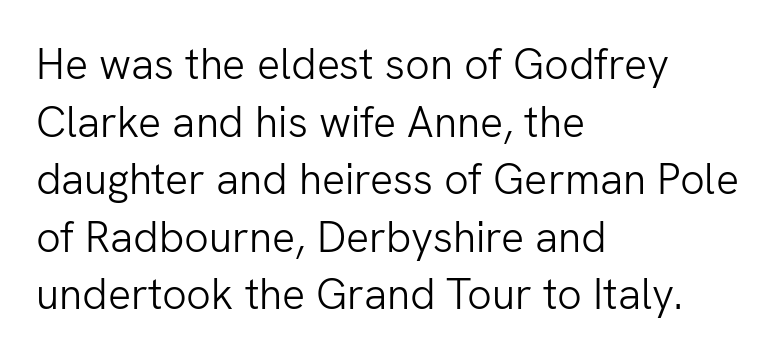
Q: Is the text bold? A: No.
Q: Is the text italic (slanted)? A: No, it is upright.
Q: Is the typeface a serif or a sans-serif typeface? A: Sans-serif.
Q: Is the text underlined? A: No.
Q: How is the paragraph aligned? A: Left-aligned.
Q: Is the spacing between letters normal or unusually wide? A: Normal.
Q: Is the spacing between lines tight, normal or loose? A: Normal.
Q: Width (condensed, normal, or wide)? A: Normal.
Q: Stroke contrast? A: Low.
Q: x-height? A: Medium.
Q: Monospaced? A: No.
